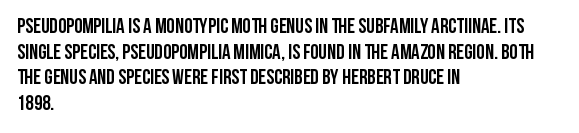
Is there any slant? The stems are plumb. The zone under the glyphs is completely vacant. Caption: bold face, heavy strokes. Each word holds together tightly as a unit, with standard inter-letter gaps. Does the copy run flush right? No — it runs flush left.
